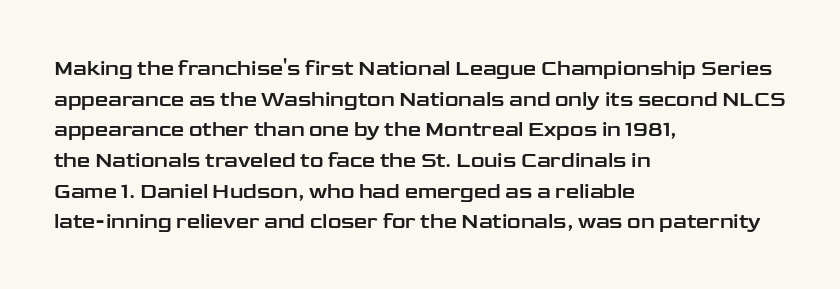
Style check: upright. Quick note: interline space is typical. This sample uses plain, unmodified letter spacing. In CSS terms this would be text-align: left.
